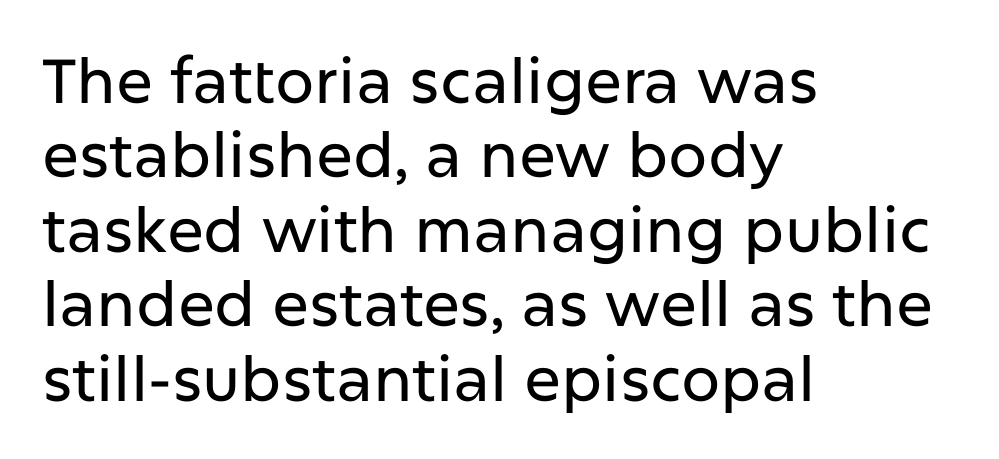
{"serif": "no", "italic": "no", "width": "normal", "stroke_contrast": "low", "x_height": "medium", "monospaced": "no", "underline": "no", "align": "left", "line_spacing_ratio": 1.2, "letter_spacing": "normal", "letter_spacing_em": 0.0, "glyph_px": 62}
